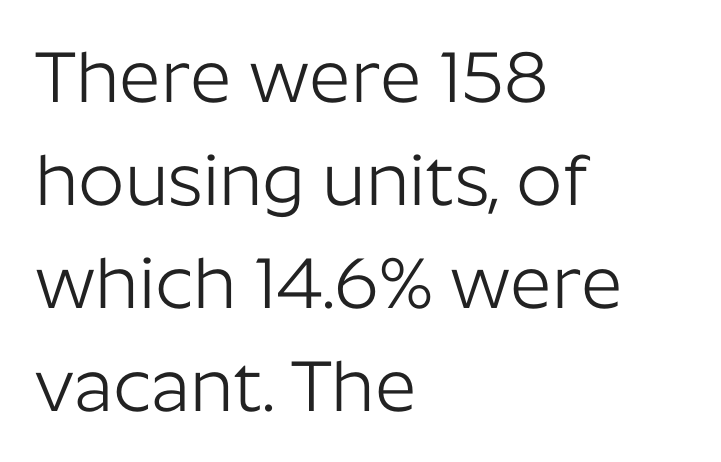
The face looks like a standard text weight, possibly lighter. Interline gaps are of average width in this sample. The baseline area is clear. Rendered with straight, roman letterforms. Is this a fixed-width face? No — the glyphs have proportional, varying widths.
